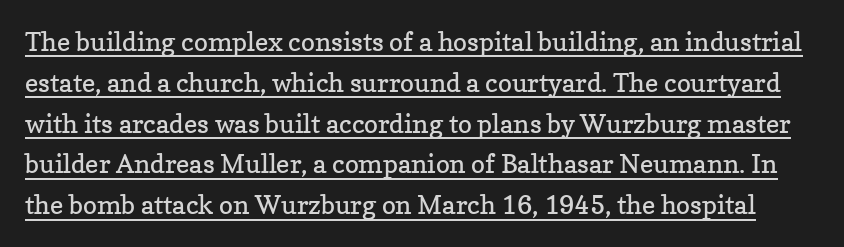
{"italic": "no", "bold": "no", "underline": "yes", "line_spacing": "normal", "line_spacing_ratio": 1.57, "letter_spacing": "normal", "letter_spacing_em": 0.0, "glyph_px": 26}
